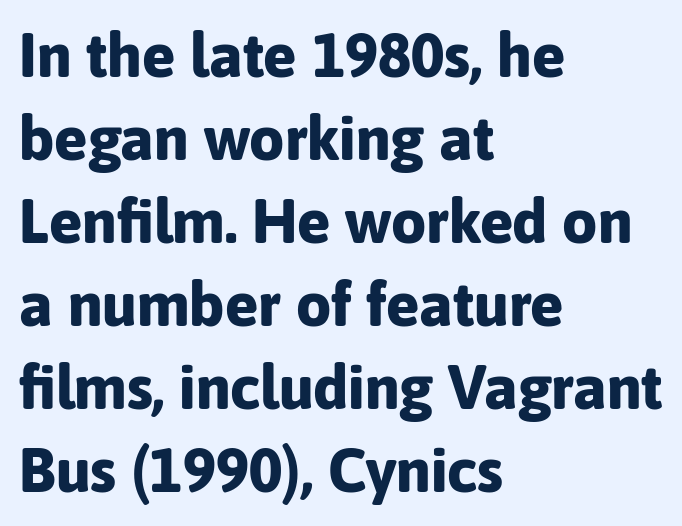
Q: Is the text bold? A: Yes.
Q: Is the text italic (slanted)? A: No, it is upright.
Q: Is the typeface a serif or a sans-serif typeface? A: Sans-serif.
Q: Is the text underlined? A: No.
Q: How is the paragraph aligned? A: Left-aligned.
Q: Is the spacing between letters normal or unusually wide? A: Normal.
Q: Is the spacing between lines tight, normal or loose? A: Normal.
Q: Width (condensed, normal, or wide)? A: Normal.
Q: Stroke contrast? A: Low.
Q: x-height? A: Medium.
Q: Monospaced? A: No.
